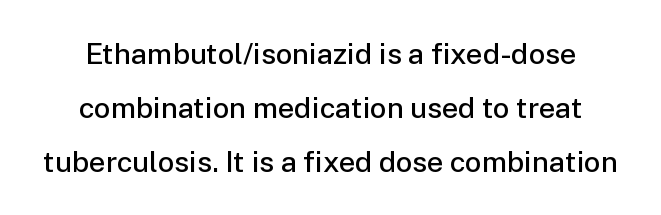
{"serif": "no", "italic": "no", "bold": "semi", "weight": "semibold", "width": "normal", "stroke_contrast": "low", "x_height": "medium", "monospaced": "no", "underline": "no", "line_spacing_ratio": 1.86, "letter_spacing": "normal", "letter_spacing_em": 0.0, "glyph_px": 29}
